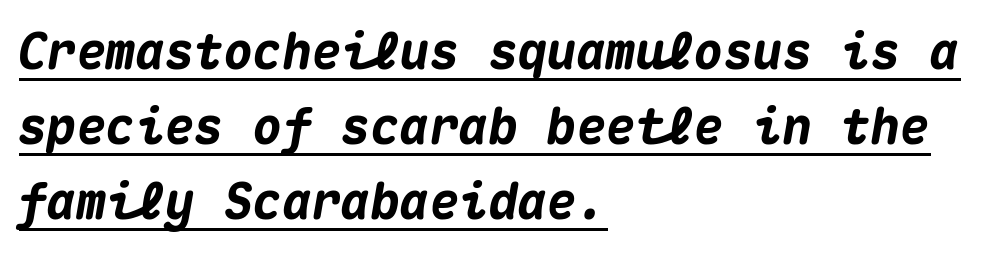
The image shows 49 px heavy type, italic (leaning right), monospaced; set left-aligned, normal line spacing (1.53x), normal letter spacing, underlined; medium stroke contrast and a medium x-height.
